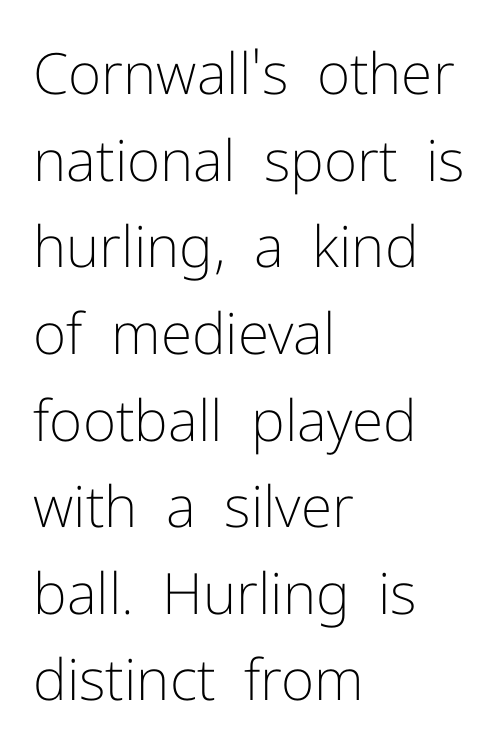
The image shows 57 px light sans-serif type, upright; set left-aligned, normal line spacing (1.52x), normal letter spacing, not underlined; low stroke contrast and a medium x-height.
